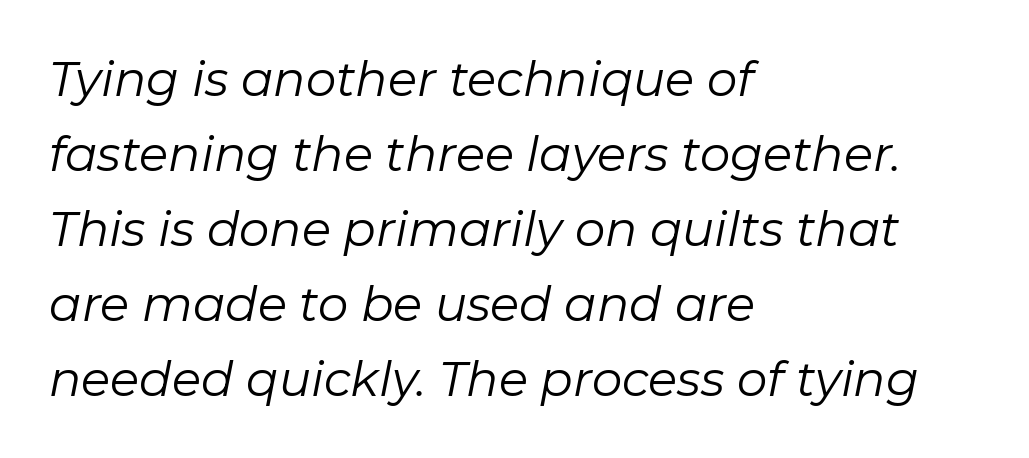
The image shows 48 px regular-weight type, italic (leaning right); set left-aligned, normal line spacing (1.56x), normal letter spacing, not underlined; low stroke contrast and a medium x-height.
